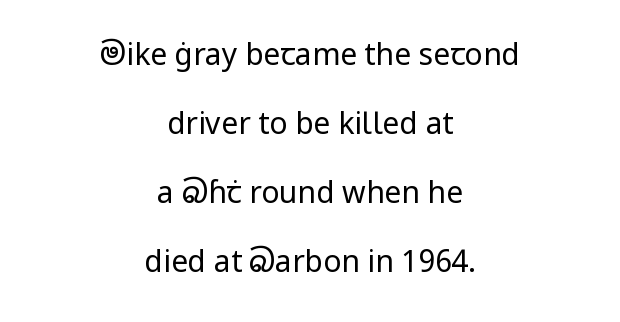
Q: Is the text bold? A: No.
Q: Is the text italic (slanted)? A: No, it is upright.
Q: Is the typeface a serif or a sans-serif typeface? A: Sans-serif.
Q: Is the text underlined? A: No.
Q: How is the paragraph aligned? A: Centered.
Q: Is the spacing between letters normal or unusually wide? A: Normal.
Q: Is the spacing between lines tight, normal or loose? A: Loose.
Q: Width (condensed, normal, or wide)? A: Normal.
Q: Stroke contrast? A: Low.
Q: x-height? A: Medium.
Q: Monospaced? A: No.
